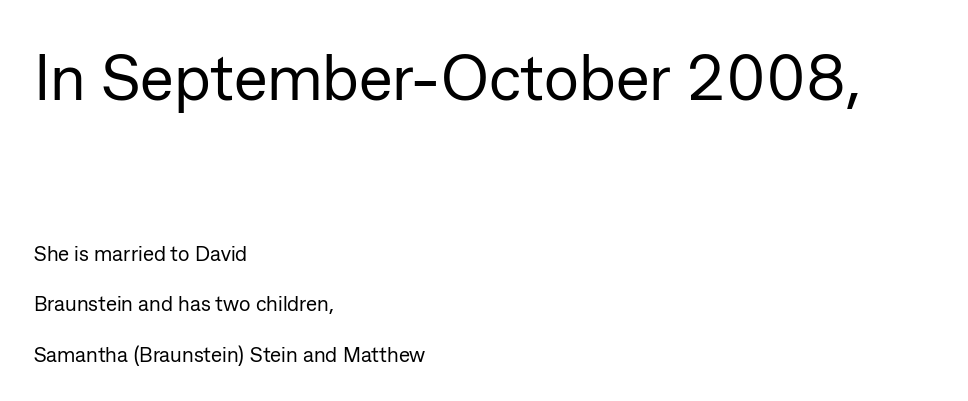
{"serif": "no", "italic": "no", "bold": "no", "weight": "regular", "width": "normal", "stroke_contrast": "low", "x_height": "medium", "monospaced": "no", "underline": "no", "align": "left", "line_spacing": "loose", "line_spacing_ratio": 2.4, "letter_spacing": "normal", "letter_spacing_em": 0.0, "larger_block": "first", "size_ratio": 3.05, "glyph_px": 64}
